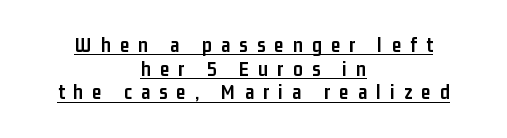
The image shows 21 px bold type, upright; set centered, tight line spacing (1.13x), unusually wide letter spacing (+0.44 em), underlined.
